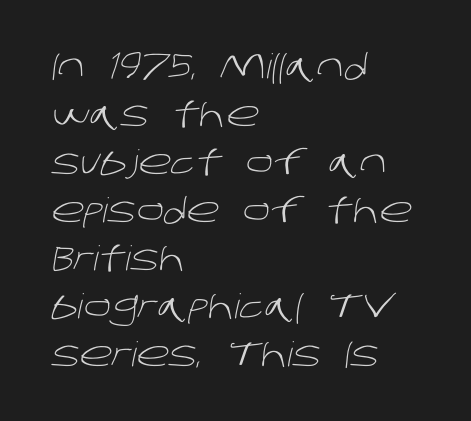
{"serif": "no", "bold": "no", "weight": "light", "width": "normal", "stroke_contrast": "low", "x_height": "large", "monospaced": "no", "underline": "no", "align": "left", "line_spacing": "normal", "line_spacing_ratio": 1.41, "letter_spacing": "normal", "letter_spacing_em": 0.0, "glyph_px": 34}
